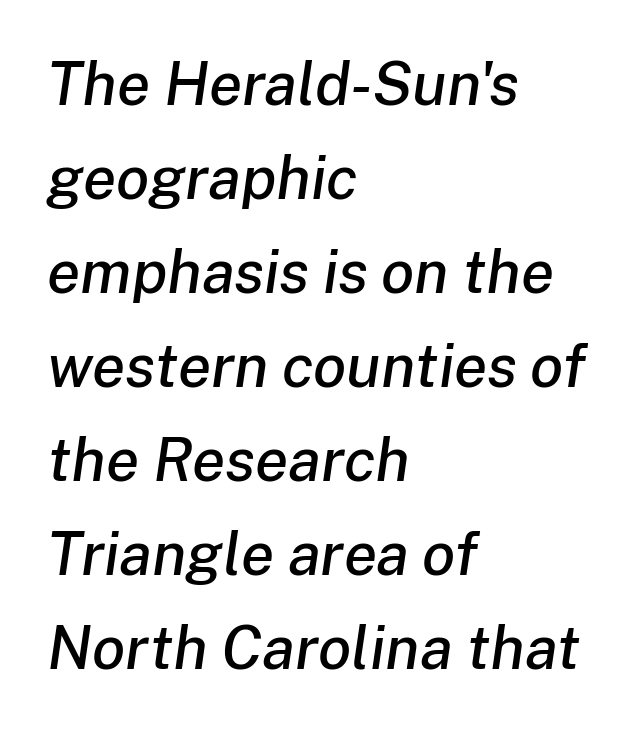
The image shows 61 px text type, italic (leaning right); set left-aligned, normal line spacing (1.54x), normal letter spacing, not underlined; low stroke contrast and a medium x-height.
